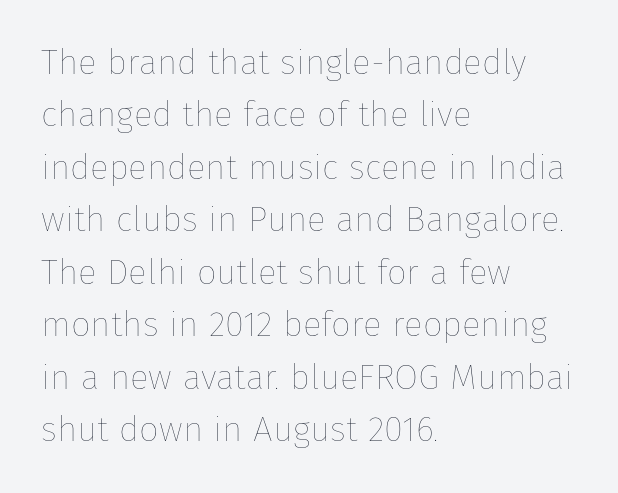
The compositor pushed each line to the left boundary. The strip under each line holds only bare page. Note the varied advance widths — an 'i' is clearly narrower than an 'm'. Is there much room between lines? A standard amount, neither cramped nor airy. Caption: face not bold, strokes unweighted.
